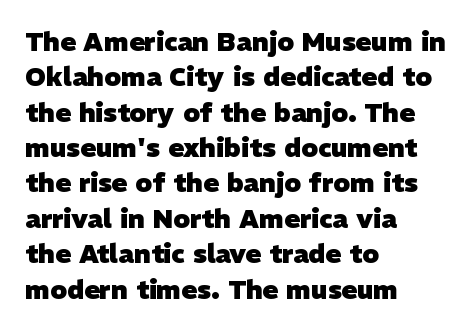
The image shows 26 px bold type; set left-aligned, normal line spacing (1.36x), normal letter spacing, not underlined.
